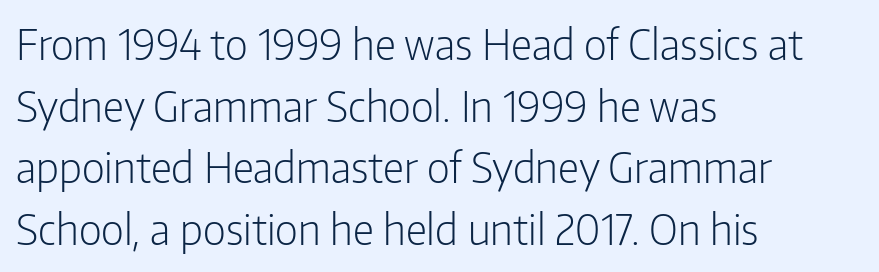
Q: Is the text bold? A: No.
Q: Is the text italic (slanted)? A: No, it is upright.
Q: Is the typeface a serif or a sans-serif typeface? A: Sans-serif.
Q: Is the text underlined? A: No.
Q: How is the paragraph aligned? A: Left-aligned.
Q: Is the spacing between letters normal or unusually wide? A: Normal.
Q: Is the spacing between lines tight, normal or loose? A: Normal.
Q: Width (condensed, normal, or wide)? A: Condensed.
Q: Stroke contrast? A: Low.
Q: x-height? A: Medium.
Q: Monospaced? A: No.
